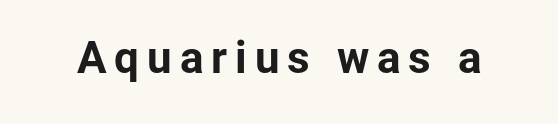
Q: Is the text bold? A: Yes.
Q: Is the text italic (slanted)? A: No, it is upright.
Q: Is the typeface a serif or a sans-serif typeface? A: Sans-serif.
Q: Is the text underlined? A: No.
Q: Width (condensed, normal, or wide)? A: Normal.
Q: Stroke contrast? A: Low.
Q: x-height? A: Medium.
Q: Monospaced? A: No.
